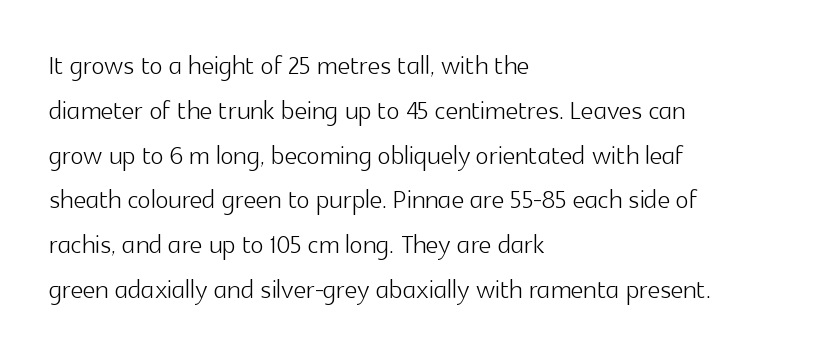
Q: Is the text bold? A: No.
Q: Is the text italic (slanted)? A: No, it is upright.
Q: Is the typeface a serif or a sans-serif typeface? A: Sans-serif.
Q: Is the text underlined? A: No.
Q: How is the paragraph aligned? A: Left-aligned.
Q: Is the spacing between letters normal or unusually wide? A: Normal.
Q: Is the spacing between lines tight, normal or loose? A: Normal.
Q: Width (condensed, normal, or wide)? A: Normal.
Q: x-height? A: Medium.
Q: Monospaced? A: No.
